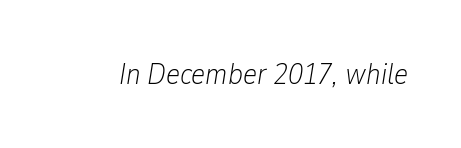
{"italic": "yes", "lean": "right", "slant_degrees": 9, "bold": "no", "weight": "light", "width": "condensed", "stroke_contrast": "low", "x_height": "medium", "monospaced": "no", "underline": "no", "letter_spacing": "normal", "letter_spacing_em": 0.0, "glyph_px": 30}
